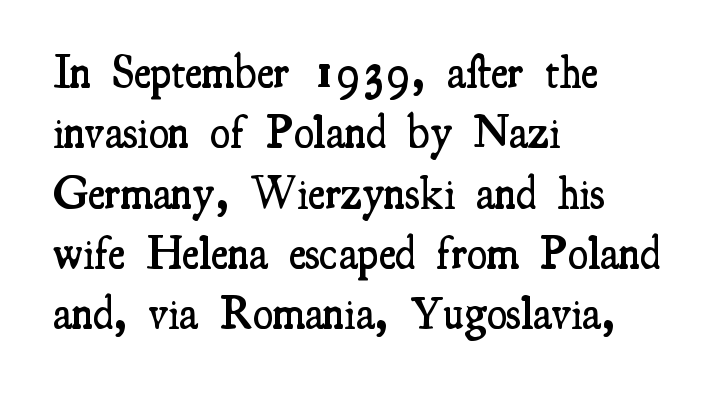
Q: Is the text bold? A: Semi-bold.
Q: Is the text italic (slanted)? A: No, it is upright.
Q: Is the typeface a serif or a sans-serif typeface? A: Serif.
Q: Is the text underlined? A: No.
Q: How is the paragraph aligned? A: Left-aligned.
Q: Is the spacing between letters normal or unusually wide? A: Normal.
Q: Is the spacing between lines tight, normal or loose? A: Normal.
Q: Width (condensed, normal, or wide)? A: Condensed.
Q: Stroke contrast? A: Medium.
Q: x-height? A: Small.
Q: Monospaced? A: No.
